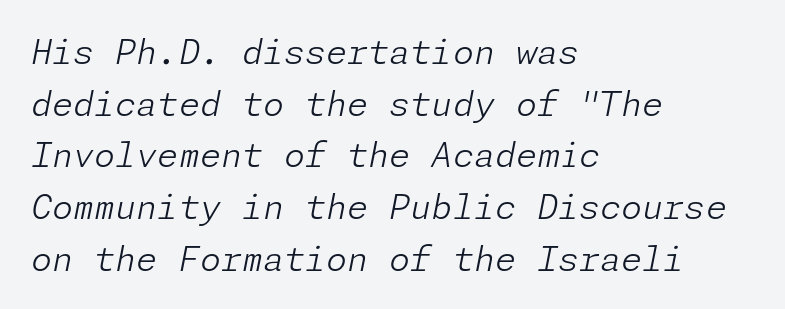
{"italic": "yes", "lean": "right", "slant_degrees": 11, "bold": "no", "weight": "light", "width": "normal", "stroke_contrast": "low", "x_height": "medium", "underline": "no", "align": "left", "line_spacing": "normal", "line_spacing_ratio": 1.52, "letter_spacing": "normal", "letter_spacing_em": 0.0, "glyph_px": 34}
